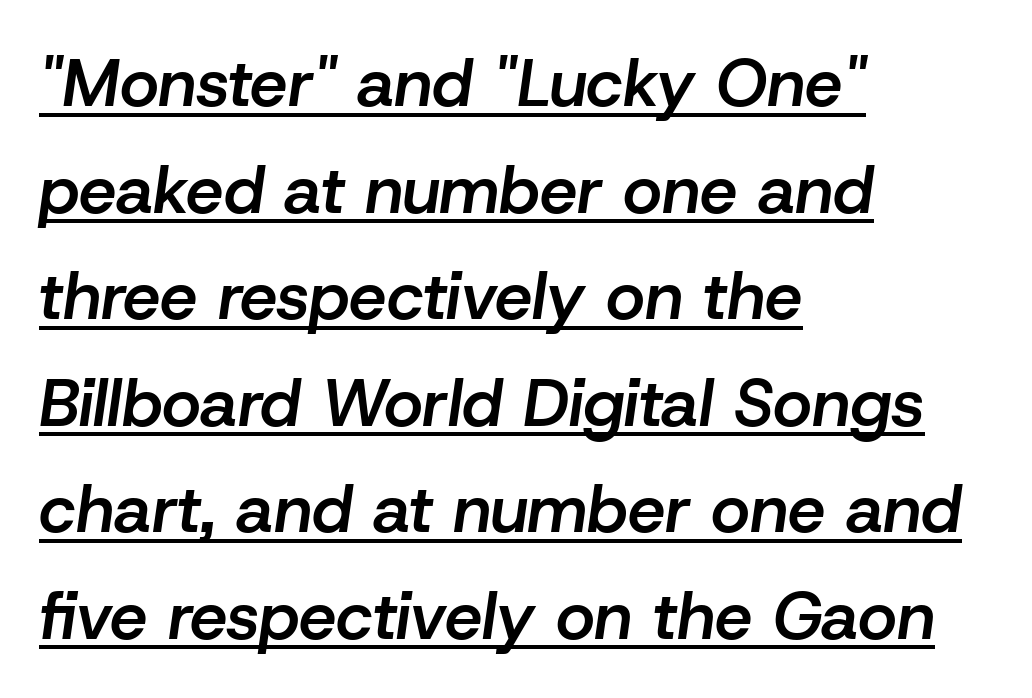
Every character sits at an angle, as italics do. A typesetter would call this proportional, since set widths differ per character. The rendered words wear a rule along their underside. The letters sit at their default tracking, neither squeezed nor spread.
